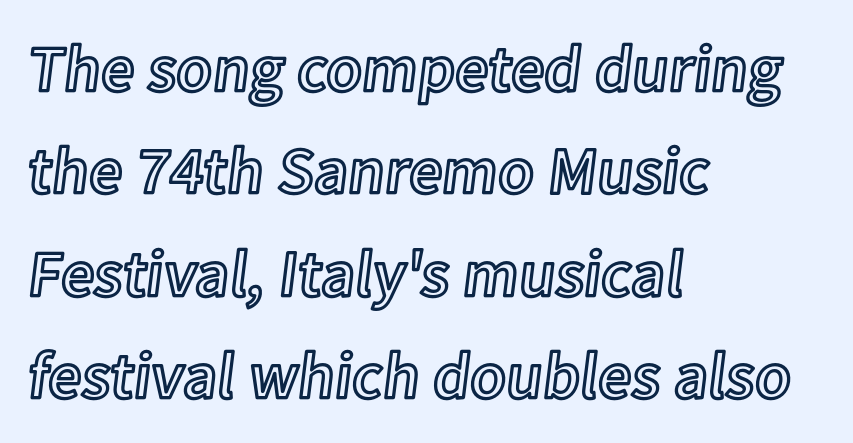
A typesetter would call this proportional, since set widths differ per character. A typesetter would call this leading conventional body-copy spacing. Beneath every word, the page is bare. Line starts are locked; line ends wander.
